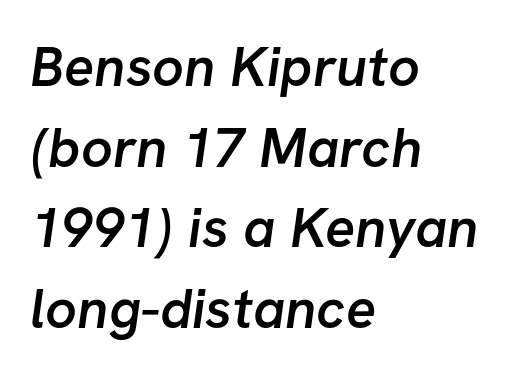
{"serif": "no", "bold": "semi", "weight": "semibold", "width": "normal", "stroke_contrast": "low", "x_height": "medium", "monospaced": "no", "underline": "no", "align": "left", "line_spacing": "normal", "line_spacing_ratio": 1.44, "letter_spacing": "normal", "letter_spacing_em": 0.0, "glyph_px": 56}
